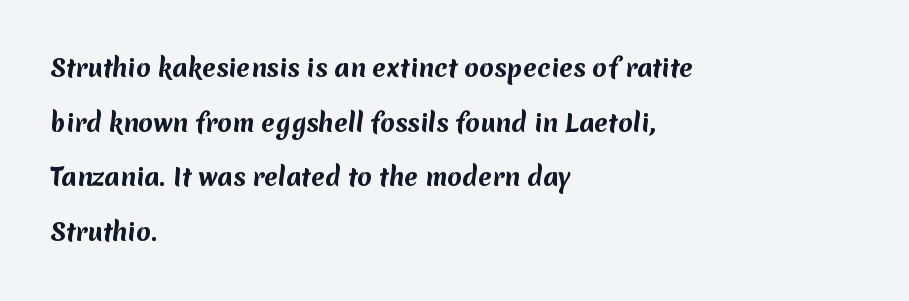
{"bold": "yes", "underline": "no", "align": "left", "line_spacing": "loose", "line_spacing_ratio": 2.28, "letter_spacing": "normal", "letter_spacing_em": 0.0, "glyph_px": 24}
